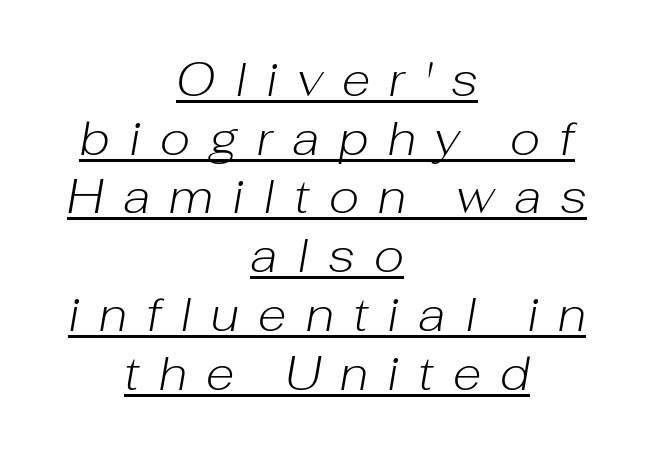
{"italic": "yes", "lean": "right", "slant_degrees": 10, "bold": "no", "weight": "light", "width": "normal", "stroke_contrast": "low", "x_height": "medium", "monospaced": "no", "underline": "yes", "align": "center", "line_spacing": "normal", "line_spacing_ratio": 1.25, "letter_spacing": "wide", "letter_spacing_em": 0.41, "glyph_px": 47}
